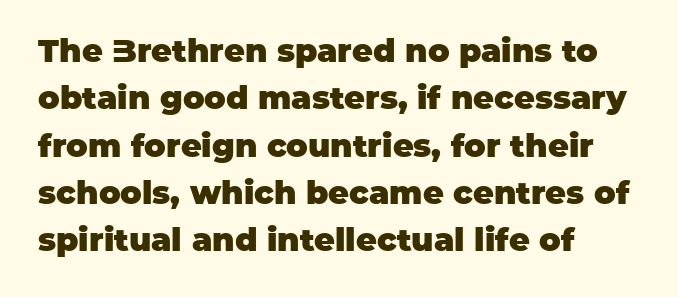
{"serif": "no", "italic": "no", "bold": "yes", "weight": "heavy", "width": "normal", "stroke_contrast": "low", "x_height": "large", "monospaced": "no", "underline": "no", "align": "left", "line_spacing": "normal", "line_spacing_ratio": 1.48, "letter_spacing": "normal", "letter_spacing_em": 0.0, "glyph_px": 32}
